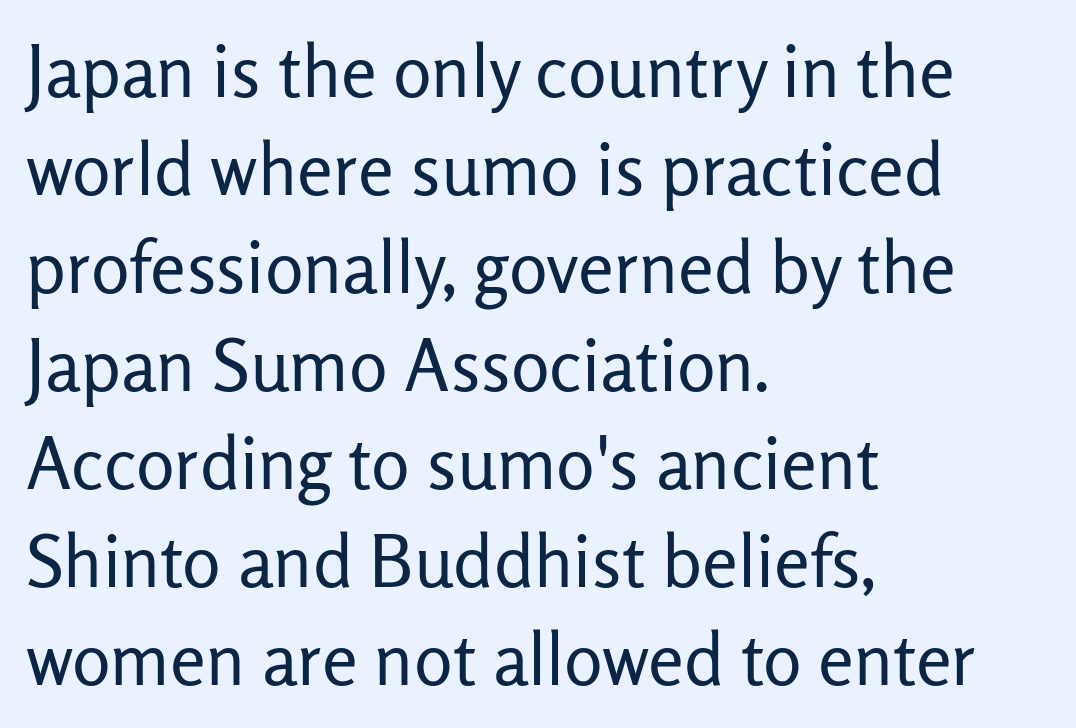
Honestly, the letter spacing is just normal — you wouldn't notice it. Each letter keeps its own natural width here, so spacing adapts to shape. The baseline area is clear. The paragraph has a hard left edge and a soft right edge. Unbolded letterforms with no extra heft. Letterform terminals end flat and unadorned throughout the passage.
